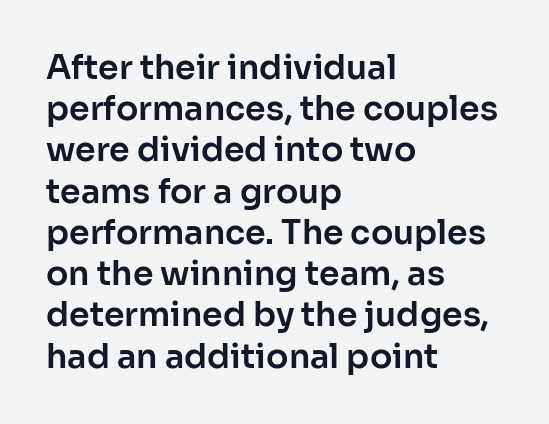
Q: Is the text italic (slanted)? A: No, it is upright.
Q: Is the typeface a serif or a sans-serif typeface? A: Sans-serif.
Q: Is the text underlined? A: No.
Q: How is the paragraph aligned? A: Left-aligned.
Q: Is the spacing between letters normal or unusually wide? A: Normal.
Q: Is the spacing between lines tight, normal or loose? A: Normal.
Q: Width (condensed, normal, or wide)? A: Normal.
Q: Stroke contrast? A: Low.
Q: x-height? A: Medium.
Q: Monospaced? A: No.
